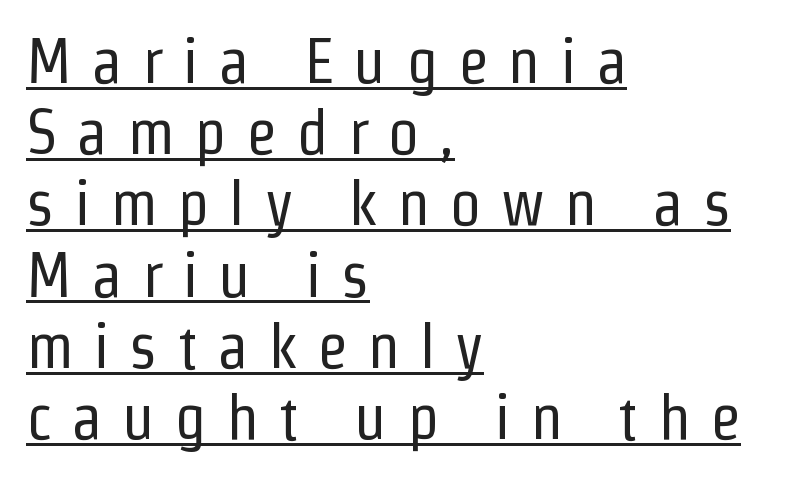
The font family rendered here belongs to the sans-serif group. Teacher's note: observe the even left margin — that is flush-left alignment. The font's upright variant was chosen for this text. The tracking reads as deliberately expanded to a designer's eye. Each stroke keeps to a modest, everyday thickness or less.
